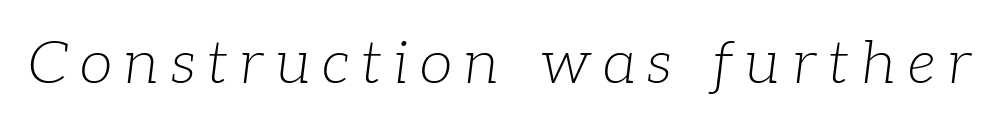
Q: Is the text bold? A: No.
Q: Is the text italic (slanted)? A: Yes, it leans right by about 7 degrees.
Q: Is the typeface a serif or a sans-serif typeface? A: Serif.
Q: Is the text underlined? A: No.
Q: Is the spacing between letters normal or unusually wide? A: Unusually wide.
Q: Width (condensed, normal, or wide)? A: Normal.
Q: Stroke contrast? A: Low.
Q: x-height? A: Medium.
Q: Monospaced? A: No.
